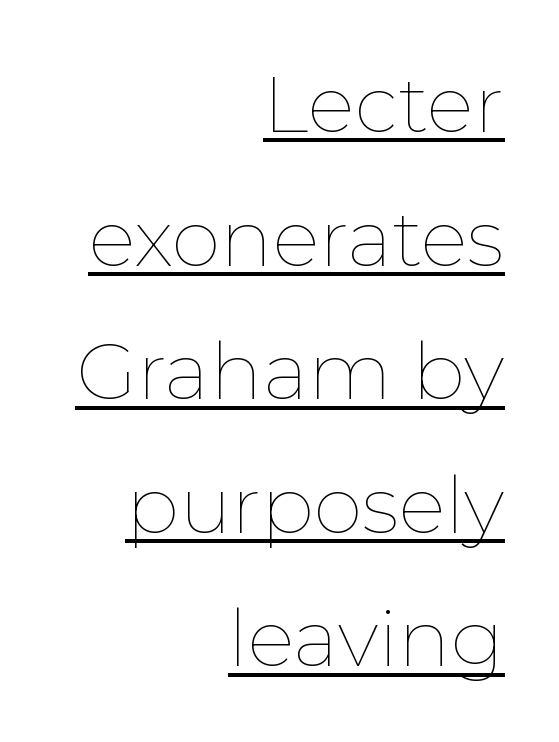
Q: Is the text bold? A: No.
Q: Is the text italic (slanted)? A: No, it is upright.
Q: Is the text underlined? A: Yes.
Q: How is the paragraph aligned? A: Right-aligned.
Q: Is the spacing between letters normal or unusually wide? A: Normal.
Q: Is the spacing between lines tight, normal or loose? A: Normal.
Q: Width (condensed, normal, or wide)? A: Normal.
Q: Stroke contrast? A: Low.
Q: x-height? A: Medium.
Q: Monospaced? A: No.
